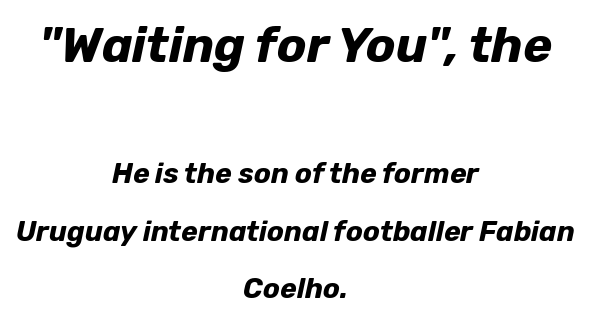
Here the designer chose a conventional face with non-uniform glyph widths. The passage shown stacks its lines with a broad gap. The rendering applies a slant to the glyphs. Bold? Absolutely — the strokes are thick and heavy.
